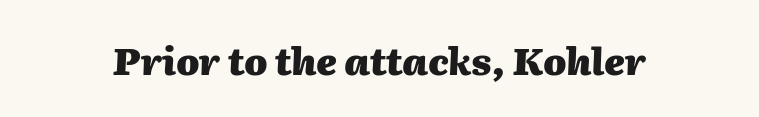
{"italic": "yes", "lean": "right", "slant_degrees": 2, "bold": "yes", "weight": "heavy", "width": "normal", "stroke_contrast": "medium", "x_height": "medium", "monospaced": "no", "underline": "no", "letter_spacing": "normal", "letter_spacing_em": 0.0, "glyph_px": 37}
